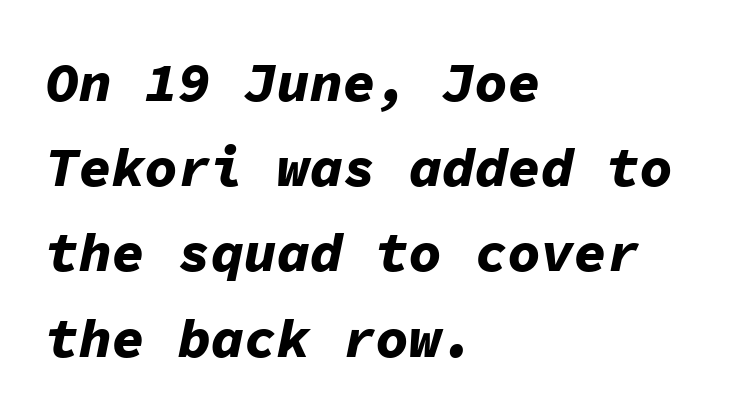
The image shows 55 px bold type, italic (leaning right), monospaced; set left-aligned, normal line spacing (1.55x), normal letter spacing, not underlined; low stroke contrast and a medium x-height.
